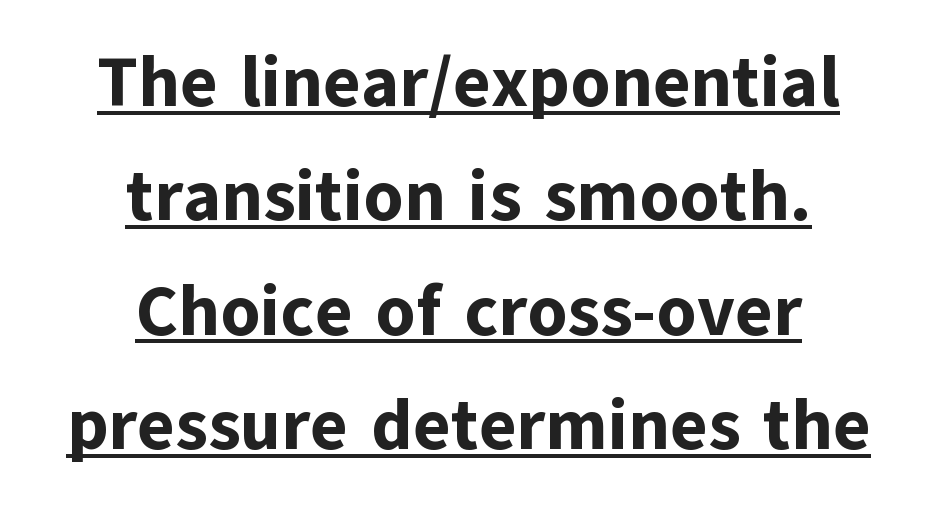
Q: Is the text bold? A: Yes.
Q: Is the text italic (slanted)? A: No, it is upright.
Q: Is the typeface a serif or a sans-serif typeface? A: Sans-serif.
Q: Is the text underlined? A: Yes.
Q: How is the paragraph aligned? A: Centered.
Q: Is the spacing between letters normal or unusually wide? A: Normal.
Q: Is the spacing between lines tight, normal or loose? A: Normal.
Q: Width (condensed, normal, or wide)? A: Normal.
Q: Stroke contrast? A: Low.
Q: x-height? A: Medium.
Q: Monospaced? A: No.
